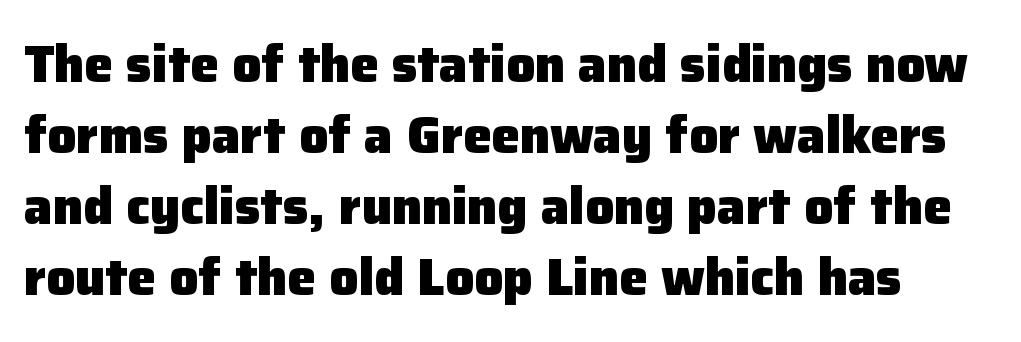
Look at the bottom of the vertical strokes: they stop flat, with no serifs. Weight check: bold — yes, fully. Underlining? Definitely not there. Default kerning and tracking; the words read as compact shapes. A typesetter would call this proportional, since set widths differ per character.
